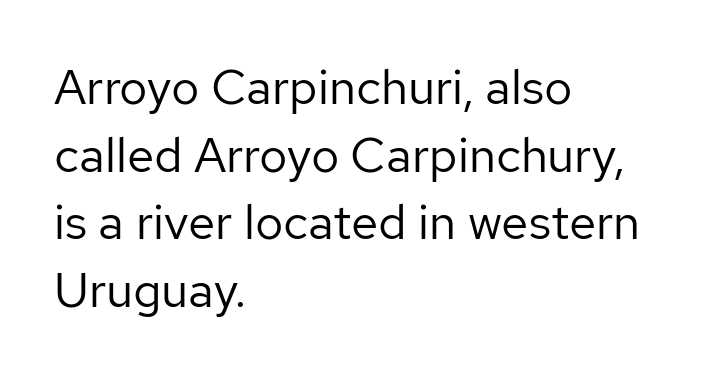
The image shows 49 px regular-weight sans-serif type, upright; set left-aligned, normal line spacing (1.38x), normal letter spacing, not underlined; low stroke contrast and a medium x-height.
